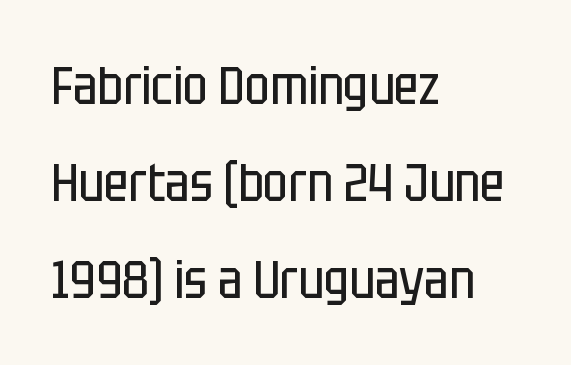
Q: Is the text bold? A: No.
Q: Is the text italic (slanted)? A: No, it is upright.
Q: Is the typeface a serif or a sans-serif typeface? A: Sans-serif.
Q: Is the text underlined? A: No.
Q: How is the paragraph aligned? A: Left-aligned.
Q: Is the spacing between letters normal or unusually wide? A: Normal.
Q: Width (condensed, normal, or wide)? A: Condensed.
Q: Stroke contrast? A: Low.
Q: x-height? A: Large.
Q: Monospaced? A: No.
